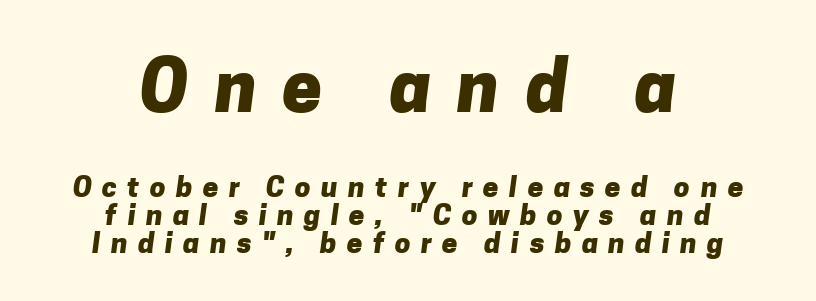
The image shows 71 px heavy sans-serif type; set centered, tight line spacing (1.0x), unusually wide letter spacing (+0.37 em), not underlined; the first (top) block is 2.54x larger; low stroke contrast and a medium x-height.
